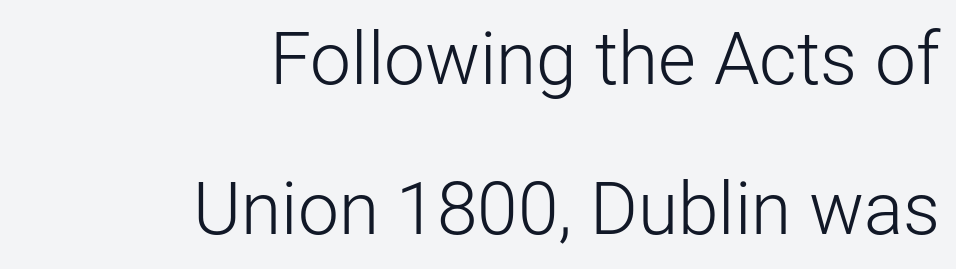
Bold? No — there's no thickening of the strokes. Widely set lines give the paragraph a tall, airy silhouette. If you drew a ruler down the right edge, every line would touch it. What kind of face is this? One without serifs — a sans. When letters stand straight like this, we call the style roman or upright.
